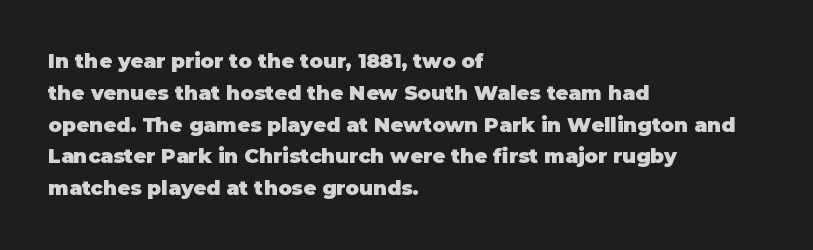
The image shows 20 px bold type, upright; set left-aligned, normal line spacing (1.59x), normal letter spacing, not underlined.
